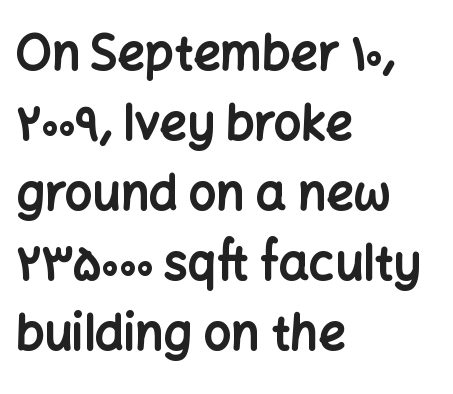
{"serif": "no", "italic": "no", "bold": "yes", "weight": "bold", "width": "normal", "stroke_contrast": "low", "x_height": "medium", "monospaced": "no", "underline": "no", "align": "left", "line_spacing": "normal", "line_spacing_ratio": 1.46, "letter_spacing": "normal", "letter_spacing_em": 0.0, "glyph_px": 48}
